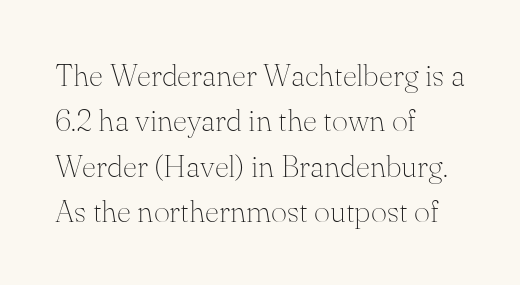
{"serif": "yes", "italic": "no", "bold": "no", "weight": "thin", "width": "normal", "stroke_contrast": "medium", "x_height": "small", "monospaced": "no", "underline": "no", "align": "left", "line_spacing": "normal", "line_spacing_ratio": 1.46, "letter_spacing": "normal", "letter_spacing_em": 0.0, "glyph_px": 31}
